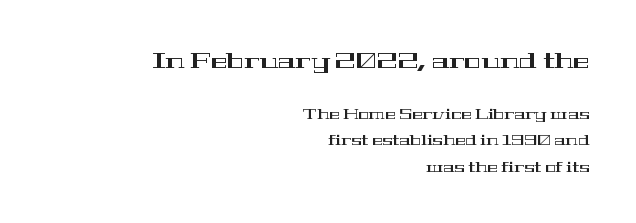
The image shows 22 px text type, upright; set right-aligned, line spacing 1.88x, normal letter spacing, not underlined; the first (top) block is 1.57x larger.
